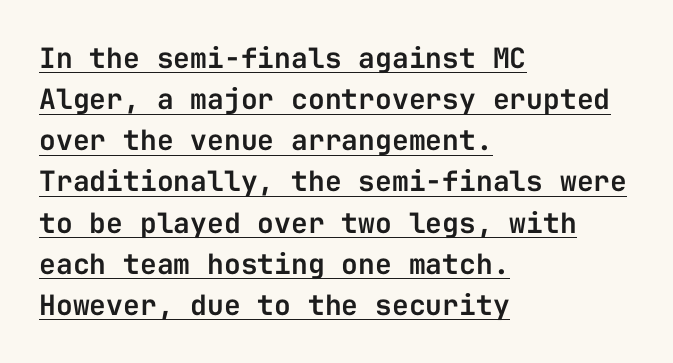
Students, observe: this is what conventionally led text looks like. Here the glyphs are tracked normally, forming tight word shapes. Italic? Not at all — the glyphs are vertical. The passage is arranged the way most books set body copy — flush left. Think of a typewriter: that constant character pitch is what you see here. Look at the bottom of the vertical strokes: they stop flat, with no serifs.
